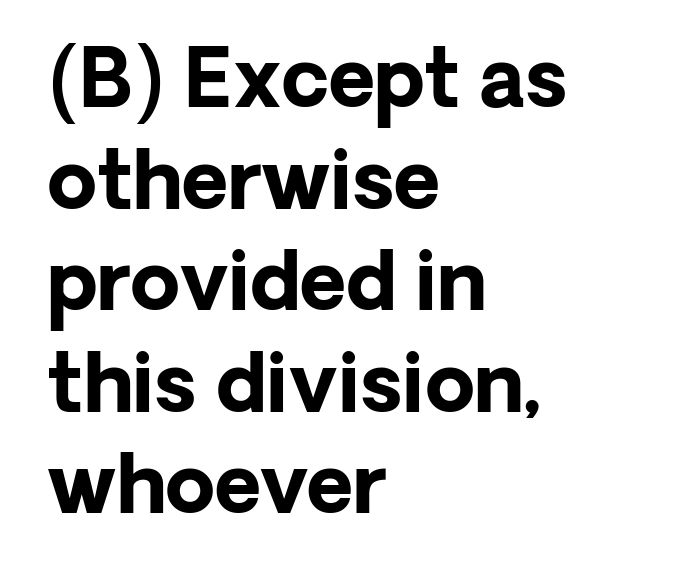
The image shows 80 px bold sans-serif type, upright; set left-aligned, normal line spacing (1.27x), normal letter spacing, not underlined; low stroke contrast and a medium x-height.
